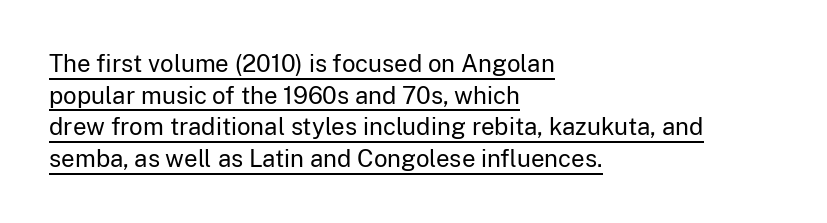
Spacing between characters is what you'd get straight out of the box. Reading down the column, the eye jumps a familiar distance to each next line. Students, observe the line beneath the letters — that is underlining. The weight would be labelled regular, book, light, or lighter still. The passage is arranged the way most books set body copy — flush left.
